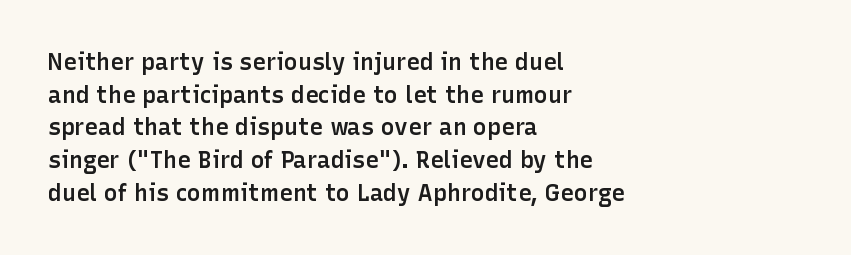
A classic flush-left, rag-right setting is used for this passage. Inter-character spacing is left at the font's built-in metrics. Notice how descenders clear the ascenders below comfortably — that's standard leading. Stroke thickness is moderately raised; the sample reads as semibold. Quick note: underline off.
